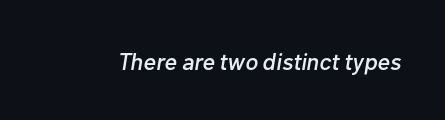
{"italic": "yes", "lean": "right", "slant_degrees": 10, "underline": "no", "letter_spacing": "normal", "letter_spacing_em": 0.0, "glyph_px": 24}
